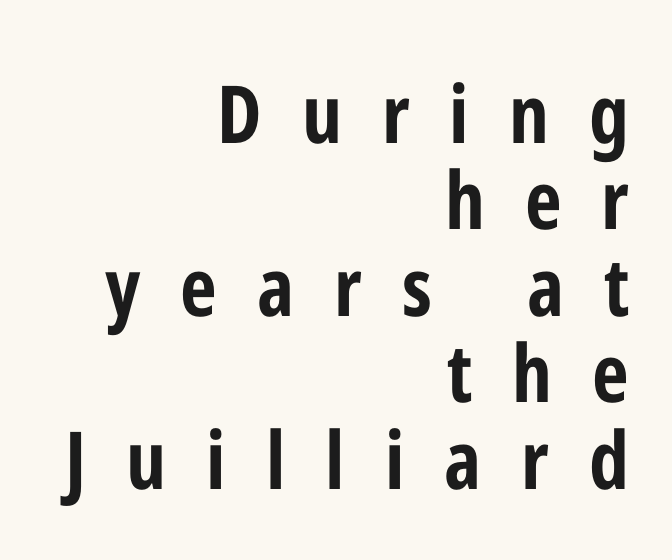
The image shows 80 px bold, condensed sans-serif type, upright; set right-aligned, tight line spacing (1.08x), unusually wide letter spacing (+0.5 em), not underlined; low stroke contrast and a medium x-height.
